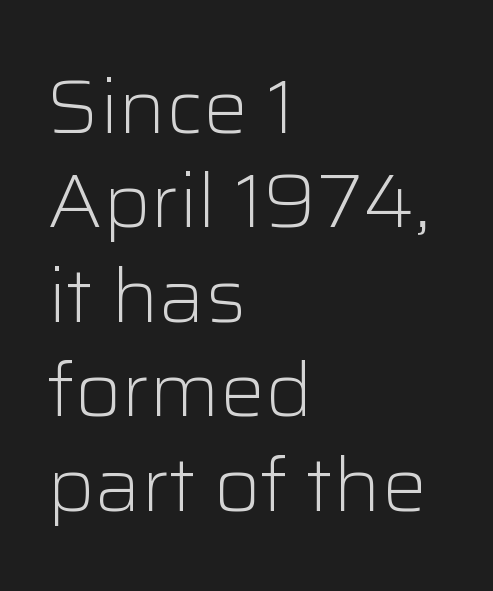
The image shows 75 px light sans-serif type, upright; set left-aligned, normal line spacing (1.26x), normal letter spacing, not underlined; low stroke contrast and a medium x-height.
